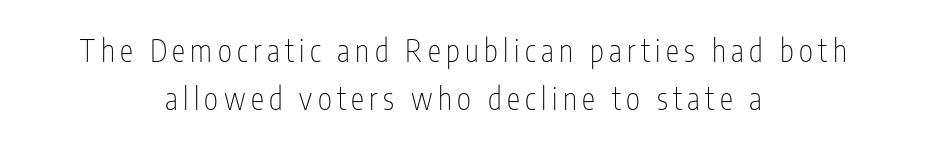
Q: Is the text bold? A: No.
Q: Is the text italic (slanted)? A: No, it is upright.
Q: Is the typeface a serif or a sans-serif typeface? A: Sans-serif.
Q: Is the text underlined? A: No.
Q: How is the paragraph aligned? A: Centered.
Q: Is the spacing between lines tight, normal or loose? A: Normal.
Q: Width (condensed, normal, or wide)? A: Condensed.
Q: Stroke contrast? A: Low.
Q: x-height? A: Medium.
Q: Monospaced? A: No.
